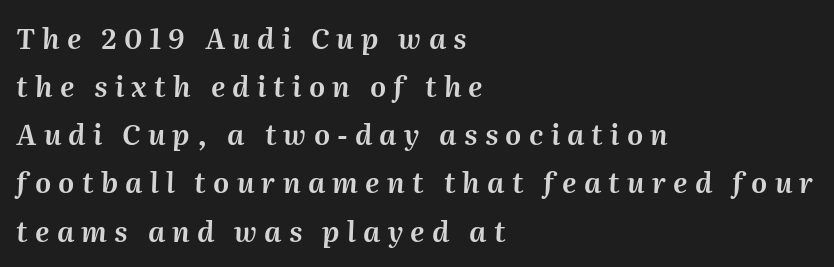
The image shows 28 px text type, italic (leaning right); set left-aligned, line spacing 1.72x, unusually wide letter spacing (+0.26 em), not underlined; medium stroke contrast and a medium x-height.
